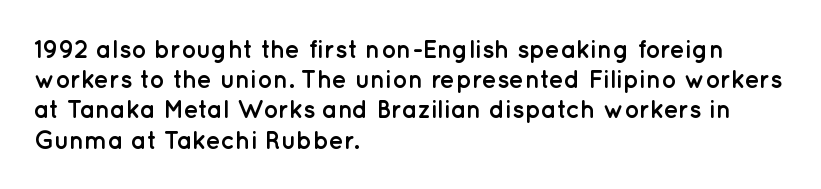
The image shows 25 px bold type, upright; set left-aligned, line spacing 1.21x, normal letter spacing, not underlined.
